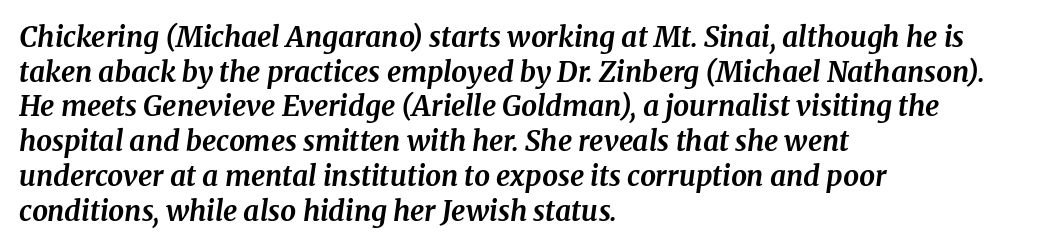
{"serif": "yes", "italic": "yes", "lean": "right", "slant_degrees": 8, "bold": "yes", "weight": "bold", "width": "normal", "stroke_contrast": "medium", "x_height": "medium", "monospaced": "no", "underline": "no", "align": "left", "line_spacing_ratio": 1.24, "letter_spacing": "normal", "letter_spacing_em": 0.0, "glyph_px": 28}
